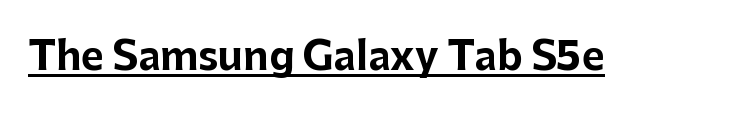
You'd pick this weight for a headline — it's a proper bold. Proportional: the letters do not fall into vertical columns. Is the letter spacing exaggerated? No — it looks like the ordinary default. Check where the strokes stop: nothing finishes them off — pure sans. A roman cut, with each character standing at attention. Glance below the letters and you will spot a drawn line.
